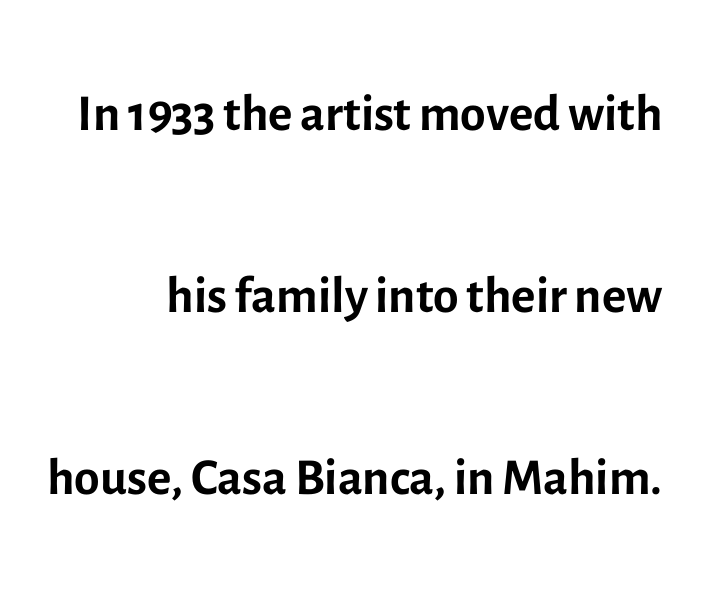
Q: Is the text bold? A: No.
Q: Is the text italic (slanted)? A: No, it is upright.
Q: Is the typeface a serif or a sans-serif typeface? A: Sans-serif.
Q: Is the text underlined? A: No.
Q: How is the paragraph aligned? A: Right-aligned.
Q: Is the spacing between letters normal or unusually wide? A: Normal.
Q: Is the spacing between lines tight, normal or loose? A: Loose.
Q: Width (condensed, normal, or wide)? A: Normal.
Q: x-height? A: Medium.
Q: Monospaced? A: No.
